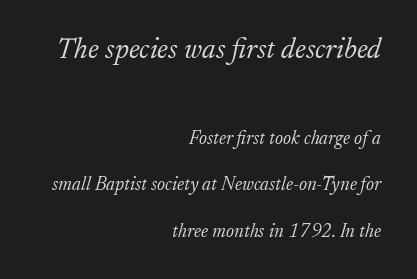
Q: Is the text bold? A: No.
Q: Is the text italic (slanted)? A: Yes, it leans right by about 17 degrees.
Q: Is the typeface a serif or a sans-serif typeface? A: Serif.
Q: Is the text underlined? A: No.
Q: How is the paragraph aligned? A: Right-aligned.
Q: Is the spacing between letters normal or unusually wide? A: Normal.
Q: Is the spacing between lines tight, normal or loose? A: Loose.
Q: Which block of text is set in a larger size, the first (top) or the second (bottom)? A: The first (top) one.
Q: Width (condensed, normal, or wide)? A: Normal.
Q: Stroke contrast? A: Low.
Q: x-height? A: Small.
Q: Monospaced? A: No.
